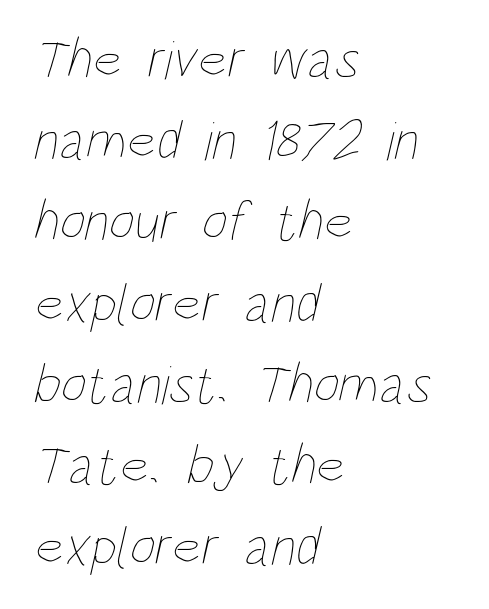
Proportional: the letters do not fall into vertical columns. Just letters on the line, the space beneath them empty. A classic flush-left, rag-right setting is used for this passage. Does the leading feel generous? No, just average. Glyph-to-glyph distance matches everyday printed text. Unbolded letterforms with no extra heft.
